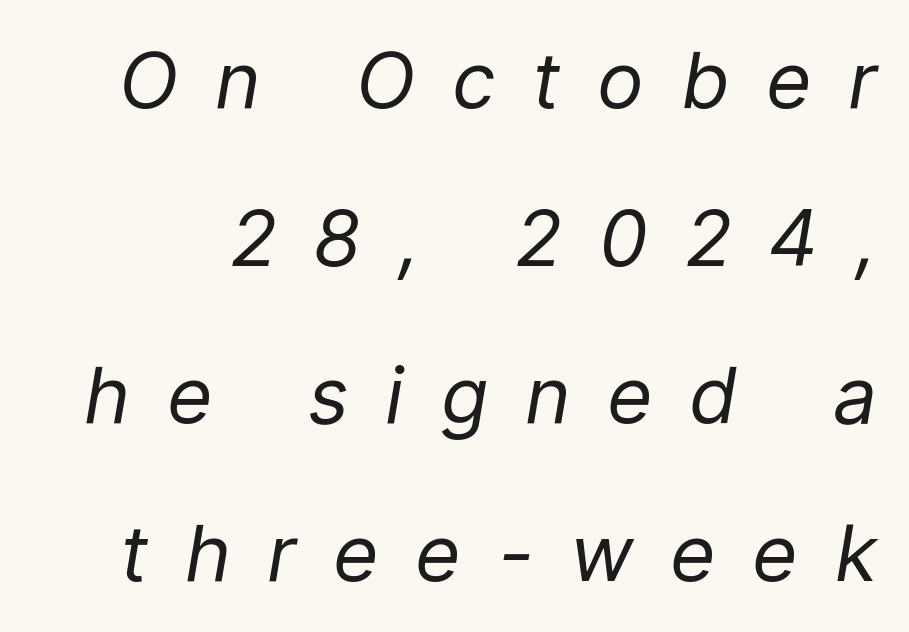
{"italic": "yes", "lean": "right", "slant_degrees": 9, "bold": "no", "weight": "regular", "width": "normal", "stroke_contrast": "low", "x_height": "medium", "monospaced": "no", "underline": "no", "line_spacing": "loose", "line_spacing_ratio": 2.02, "letter_spacing": "wide", "letter_spacing_em": 0.47, "glyph_px": 78}
